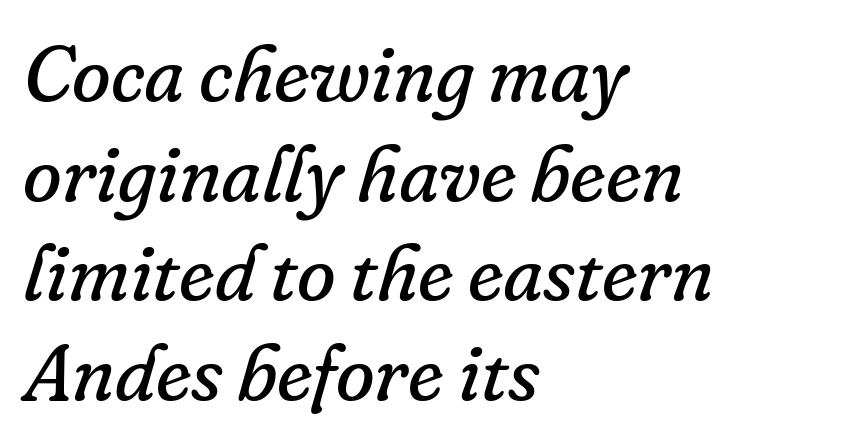
Q: Is the text bold? A: No.
Q: Is the text italic (slanted)? A: Yes, it leans right by about 16 degrees.
Q: Is the typeface a serif or a sans-serif typeface? A: Serif.
Q: Is the text underlined? A: No.
Q: How is the paragraph aligned? A: Left-aligned.
Q: Is the spacing between letters normal or unusually wide? A: Normal.
Q: Is the spacing between lines tight, normal or loose? A: Normal.
Q: Width (condensed, normal, or wide)? A: Normal.
Q: Stroke contrast? A: Low.
Q: x-height? A: Small.
Q: Monospaced? A: No.
